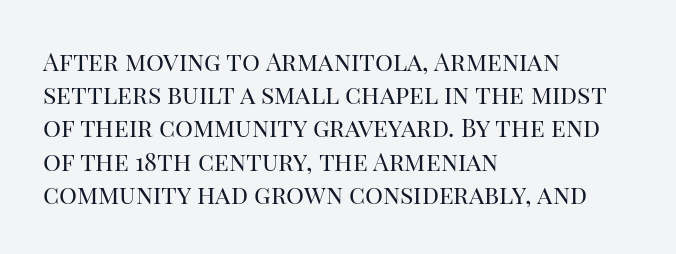
These lines sit exactly where default settings would place them. Decoration check: the copy has no underline. The typeface has the unassuming heft of standard copy or less. Horizontal alignment here is leftward, the default for most running prose.
